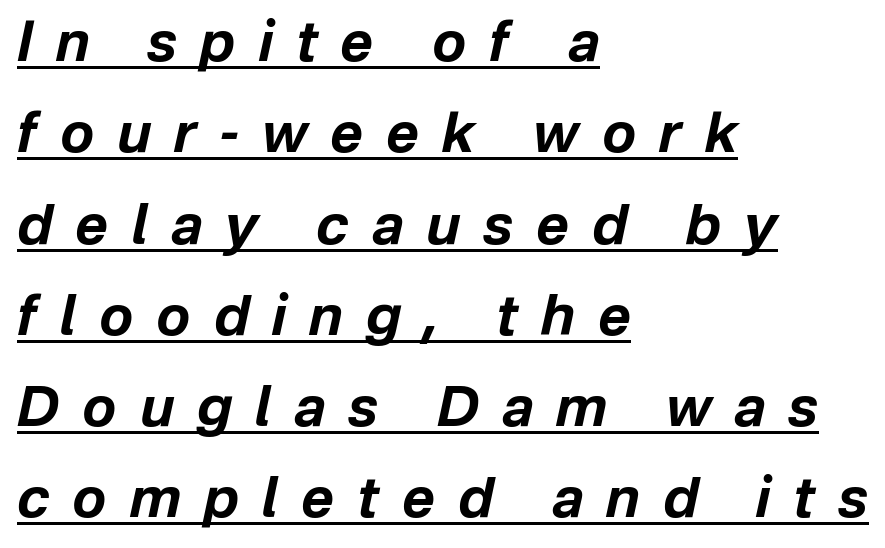
{"italic": "yes", "lean": "right", "slant_degrees": 12, "bold": "yes", "weight": "bold", "width": "normal", "stroke_contrast": "low", "x_height": "medium", "monospaced": "no", "underline": "yes", "align": "left", "line_spacing": "normal", "line_spacing_ratio": 1.63, "letter_spacing": "wide", "letter_spacing_em": 0.41, "glyph_px": 56}
